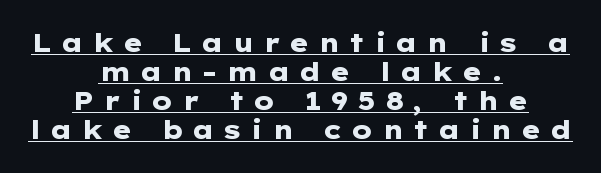
Characters remain perfectly vertical along every line. Each word looks stretched out because of the extra space between its letters. Horizontal alignment here is central, giving a formal, balanced look. Compared with undecorated copy, this sample adds a rule below the words.
